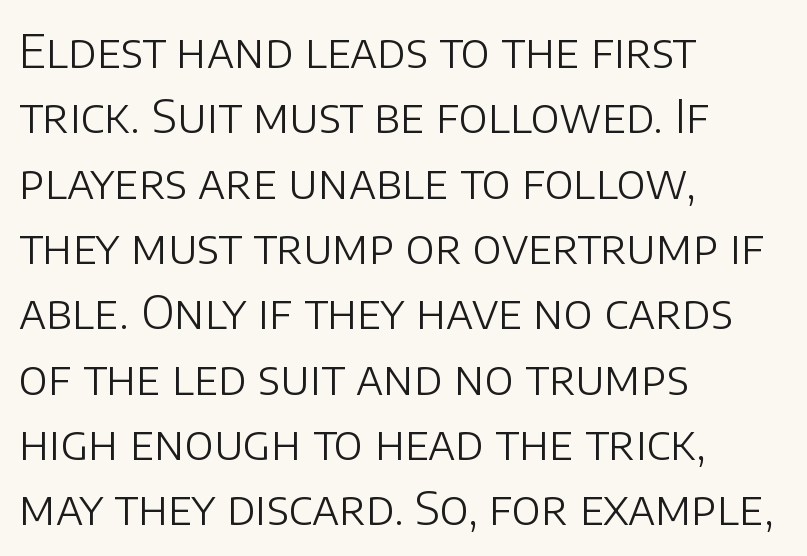
Q: Is the text bold? A: No.
Q: Is the text italic (slanted)? A: No, it is upright.
Q: Is the typeface a serif or a sans-serif typeface? A: Sans-serif.
Q: Is the text underlined? A: No.
Q: How is the paragraph aligned? A: Left-aligned.
Q: Is the spacing between letters normal or unusually wide? A: Normal.
Q: Is the spacing between lines tight, normal or loose? A: Normal.
Q: Width (condensed, normal, or wide)? A: Normal.
Q: Stroke contrast? A: Low.
Q: x-height? A: Large.
Q: Monospaced? A: No.
